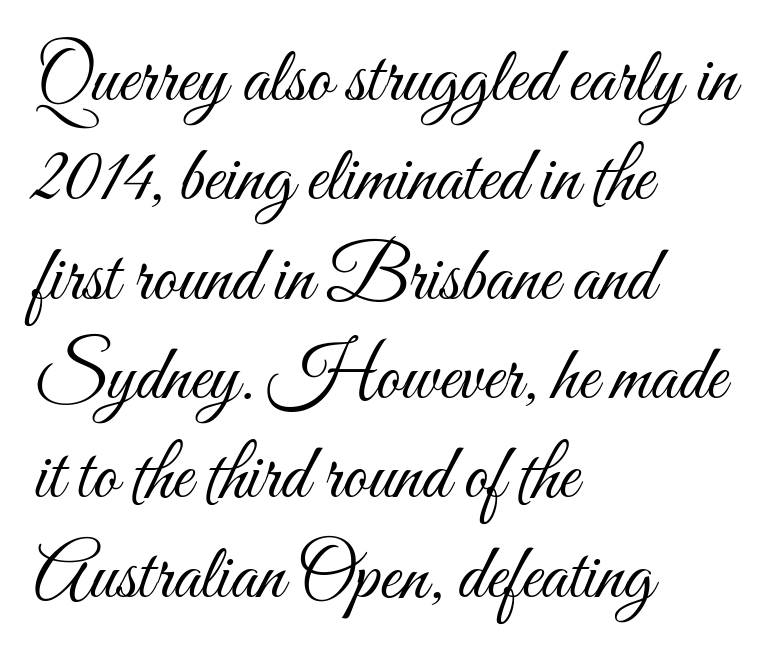
The image shows 77 px light, condensed type; set left-aligned, normal line spacing (1.29x), normal letter spacing, not underlined; medium stroke contrast and a small x-height.
